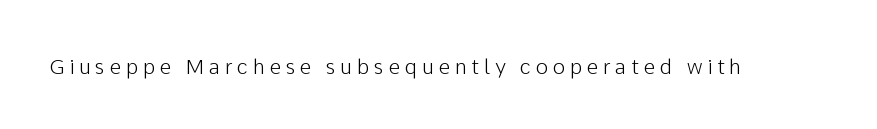
Q: Is the text italic (slanted)? A: No, it is upright.
Q: Is the text underlined? A: No.
Q: Is the spacing between letters normal or unusually wide? A: Unusually wide.
